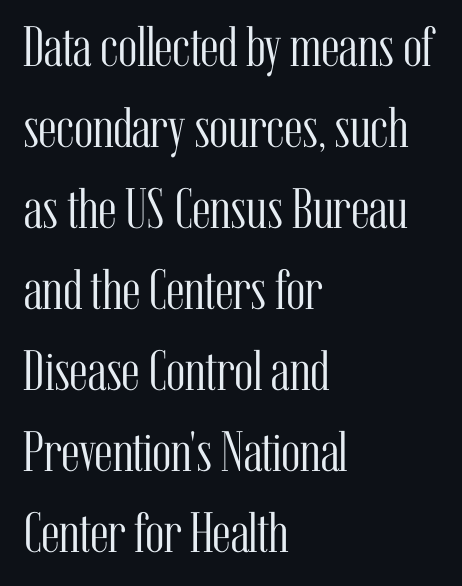
{"serif": "yes", "italic": "no", "bold": "no", "weight": "light", "width": "condensed", "stroke_contrast": "medium", "x_height": "medium", "monospaced": "no", "underline": "no", "align": "left", "line_spacing": "normal", "line_spacing_ratio": 1.42, "letter_spacing": "normal", "letter_spacing_em": 0.0, "glyph_px": 57}
